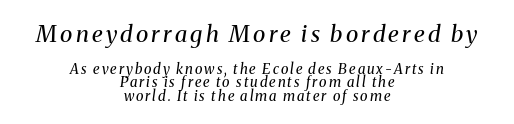
Q: Is the text bold? A: No.
Q: Is the text italic (slanted)? A: Yes, it leans right by about 8 degrees.
Q: Is the text underlined? A: No.
Q: How is the paragraph aligned? A: Centered.
Q: Is the spacing between lines tight, normal or loose? A: Tight.
Q: Which block of text is set in a larger size, the first (top) or the second (bottom)? A: The first (top) one.
